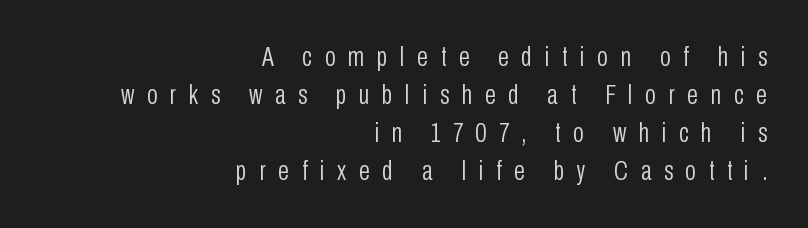
The image shows 28 px light, condensed sans-serif type, upright; set right-aligned, normal line spacing (1.36x), unusually wide letter spacing (+0.45 em), not underlined; low stroke contrast and a medium x-height.
